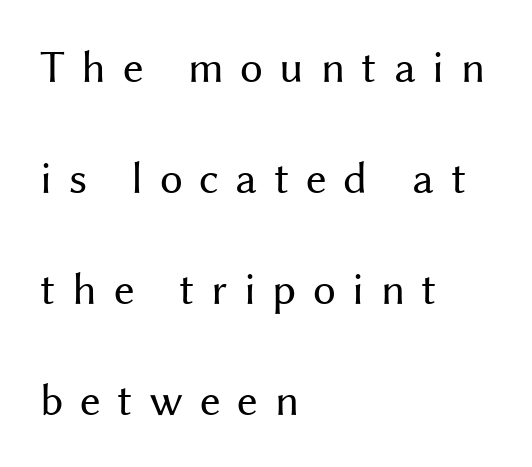
{"serif": "no", "italic": "no", "bold": "no", "weight": "regular", "width": "normal", "stroke_contrast": "medium", "x_height": "medium", "monospaced": "no", "underline": "no", "align": "left", "line_spacing": "loose", "line_spacing_ratio": 2.41, "letter_spacing": "wide", "letter_spacing_em": 0.36, "glyph_px": 46}
